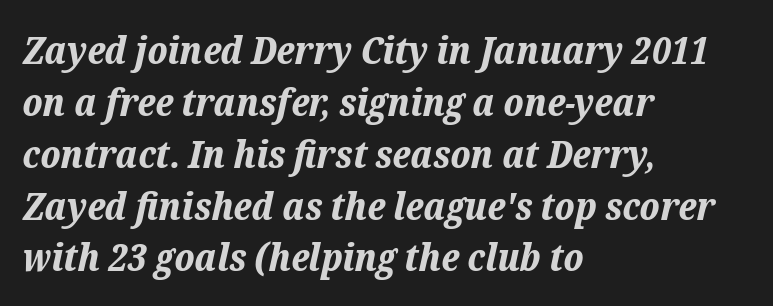
The image shows 39 px bold type, italic (leaning right); set left-aligned, normal line spacing (1.33x), normal letter spacing, not underlined; low stroke contrast and a medium x-height.
